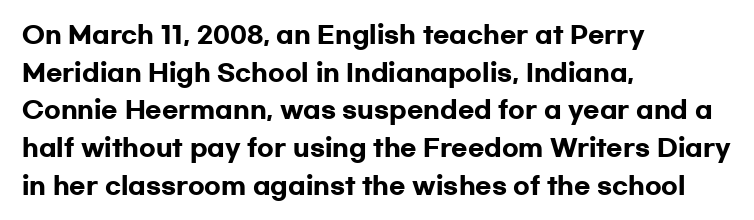
{"italic": "no", "bold": "yes", "underline": "no", "align": "left", "line_spacing": "normal", "line_spacing_ratio": 1.57, "letter_spacing": "normal", "letter_spacing_em": 0.0, "glyph_px": 24}
